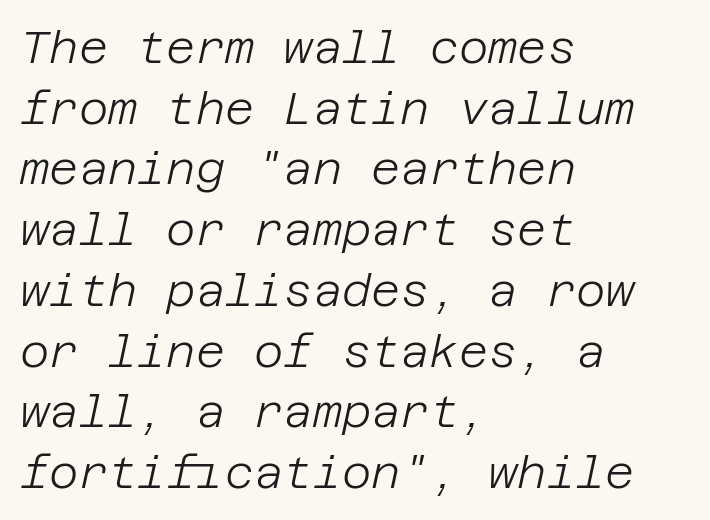
Q: Is the text bold? A: No.
Q: Is the text italic (slanted)? A: Yes, it leans right by about 12 degrees.
Q: Is the text underlined? A: No.
Q: How is the paragraph aligned? A: Left-aligned.
Q: Is the spacing between letters normal or unusually wide? A: Normal.
Q: Is the spacing between lines tight, normal or loose? A: Normal.
Q: Width (condensed, normal, or wide)? A: Normal.
Q: Stroke contrast? A: Low.
Q: x-height? A: Large.
